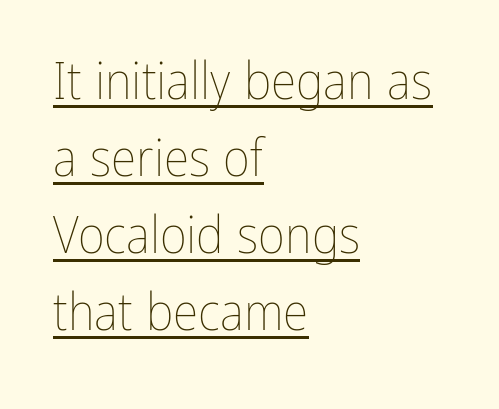
Students, observe the line beneath the letters — that is underlining. In terms of posture, this sample is upright. The letters advance in unequal steps, a hallmark of proportional type. No heavy texture on the line: the type isn't bold. Between one letter and the next there's only the usual sliver of space.
